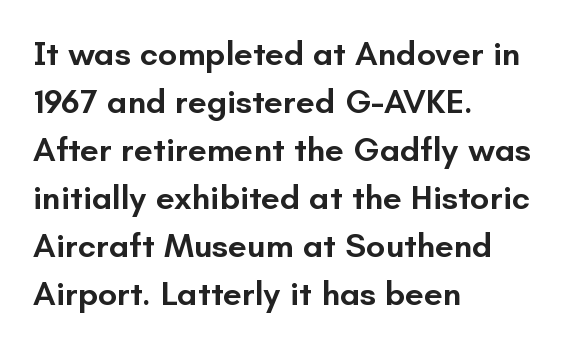
{"serif": "no", "italic": "no", "bold": "semi", "weight": "semibold", "width": "normal", "stroke_contrast": "low", "x_height": "small", "monospaced": "no", "underline": "no", "align": "left", "line_spacing": "normal", "line_spacing_ratio": 1.41, "letter_spacing": "normal", "letter_spacing_em": 0.0, "glyph_px": 34}
